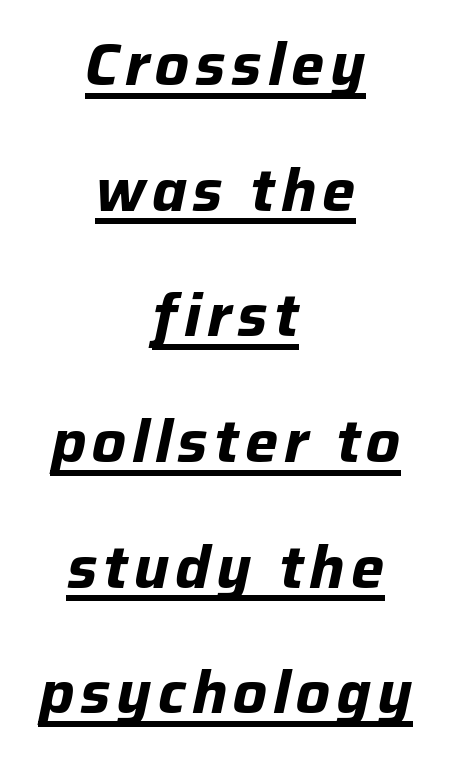
This sample has the flowing, uneven cadence of proportional lettering. The typesetting leans heavy: a genuine bold. The paragraph has two soft edges and a firm central axis. This sample uses an oblique cut, with every glyph tilted off the vertical.
